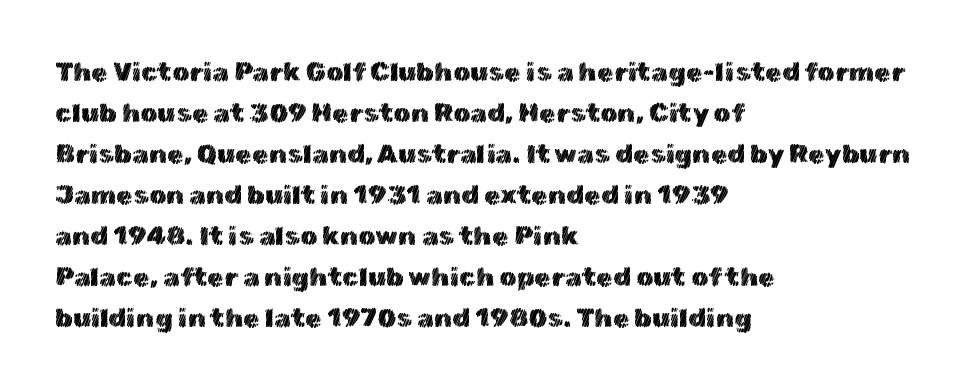
Underlining? Definitely not there. The passage shown stacks its lines at a standard gap. Tall strokes in this sample are plumb rather than angled. Is the block centered? No — it sits flush against the left margin.
